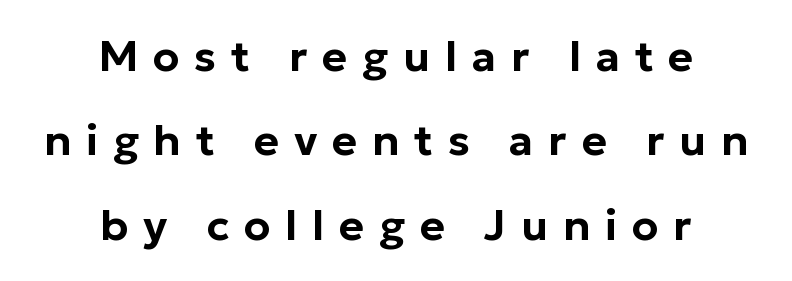
The image shows 43 px sans-serif type, upright; set centered, loose line spacing (1.96x), unusually wide letter spacing (+0.34 em), not underlined; low stroke contrast and a medium x-height.
